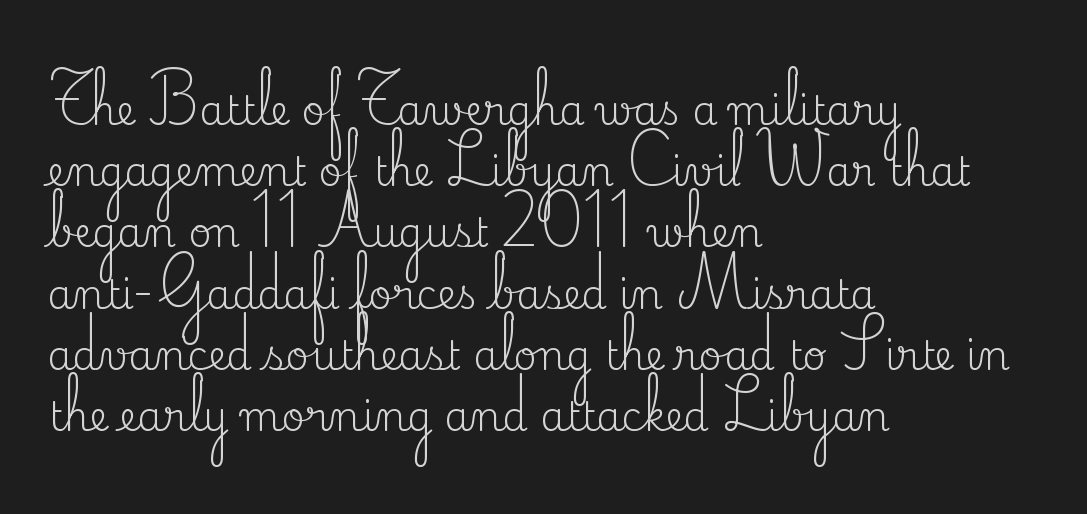
The image shows 40 px regular-weight serif type, upright; set left-aligned, normal line spacing (1.53x), normal letter spacing, not underlined; medium stroke contrast and a small x-height.
